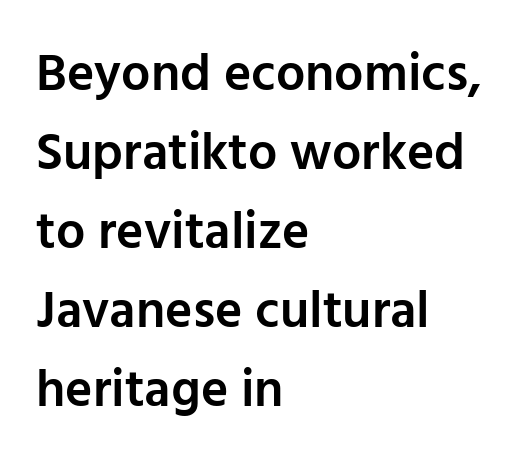
Q: Is the text bold? A: Semi-bold.
Q: Is the text italic (slanted)? A: No, it is upright.
Q: Is the typeface a serif or a sans-serif typeface? A: Sans-serif.
Q: Is the text underlined? A: No.
Q: How is the paragraph aligned? A: Left-aligned.
Q: Is the spacing between letters normal or unusually wide? A: Normal.
Q: Is the spacing between lines tight, normal or loose? A: Normal.
Q: Width (condensed, normal, or wide)? A: Normal.
Q: Stroke contrast? A: Low.
Q: x-height? A: Medium.
Q: Monospaced? A: No.
